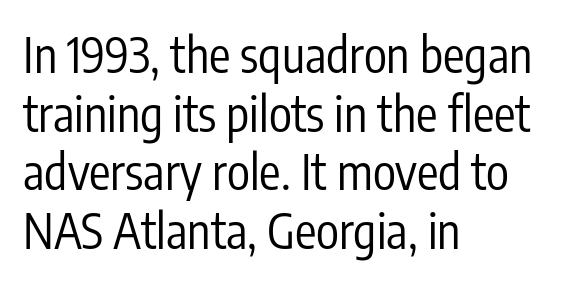
The image shows 48 px regular-weight, condensed sans-serif type, upright; set left-aligned, line spacing 1.22x, normal letter spacing, not underlined; low stroke contrast and a medium x-height.
